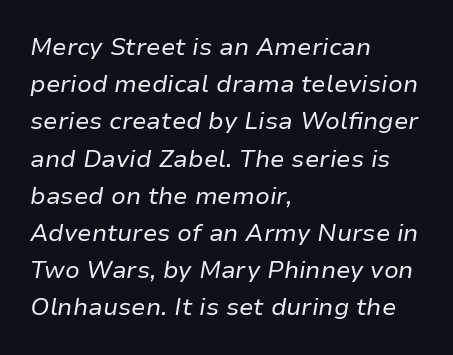
The face used here has a pronounced slope to its letters. These lines keep a tight, regular rhythm from letter to letter. The space directly below the letters is spotless. Does the copy run flush right? No — it runs flush left. If you measured baseline to baseline, you'd find a middling distance.
